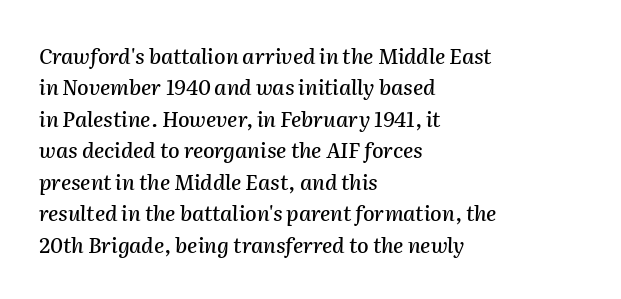
{"italic": "yes", "lean": "right", "slant_degrees": 2, "underline": "no", "align": "left", "line_spacing": "normal", "line_spacing_ratio": 1.5, "letter_spacing": "normal", "letter_spacing_em": 0.0, "glyph_px": 21}
